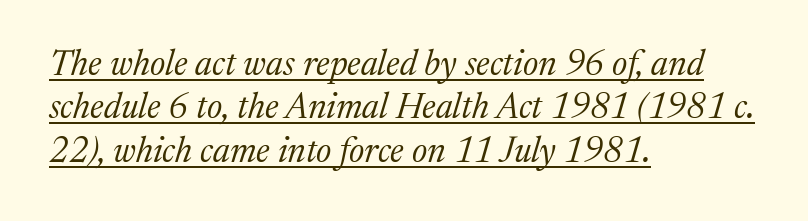
{"serif": "yes", "italic": "yes", "lean": "right", "slant_degrees": 17, "bold": "no", "weight": "regular", "width": "normal", "stroke_contrast": "medium", "x_height": "medium", "monospaced": "no", "underline": "yes", "align": "left", "line_spacing_ratio": 1.24, "letter_spacing": "normal", "letter_spacing_em": 0.0, "glyph_px": 35}
